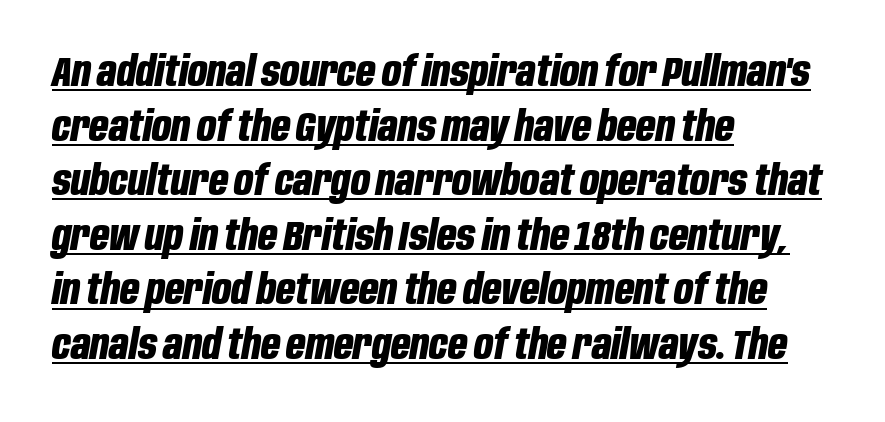
{"italic": "yes", "lean": "right", "slant_degrees": 10, "bold": "yes", "weight": "bold", "width": "condensed", "stroke_contrast": "low", "x_height": "large", "monospaced": "no", "underline": "yes", "align": "left", "line_spacing": "normal", "line_spacing_ratio": 1.3, "letter_spacing": "normal", "letter_spacing_em": 0.0, "glyph_px": 42}
